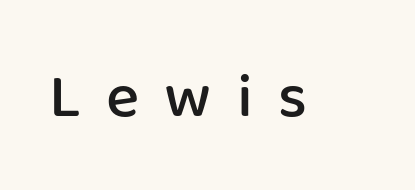
This rendering employs a face without finishing strokes, i.e., a sans-serif. A roman cut, with each character standing at attention. Check under the words: just untouched page. Here the designer chose a conventional face with non-uniform glyph widths.
